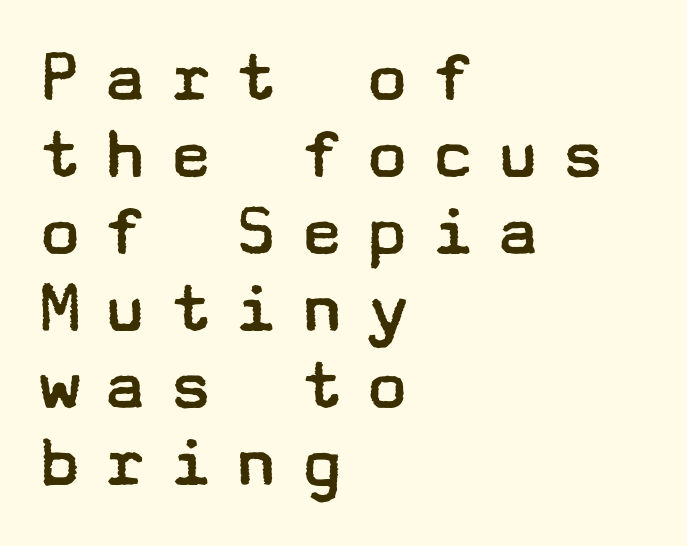
When letters stand straight like this, we call the style roman or upright. In terms of letterform style, serifs are entirely absent. Reading down the column, the eye jumps only a short way to each next line. Honestly, there is no underline to notice here at all. Heaviness? Minimal to ordinary, like unemphasized prose.
